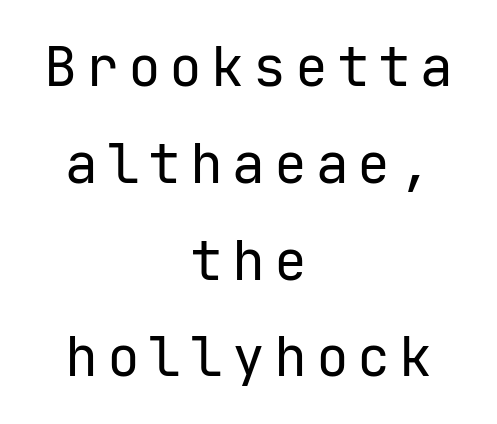
Q: Is the text bold? A: No.
Q: Is the text italic (slanted)? A: No, it is upright.
Q: Is the typeface a serif or a sans-serif typeface? A: Sans-serif.
Q: Is the text underlined? A: No.
Q: How is the paragraph aligned? A: Centered.
Q: Width (condensed, normal, or wide)? A: Normal.
Q: Stroke contrast? A: Low.
Q: x-height? A: Medium.
Q: Monospaced? A: Yes.
